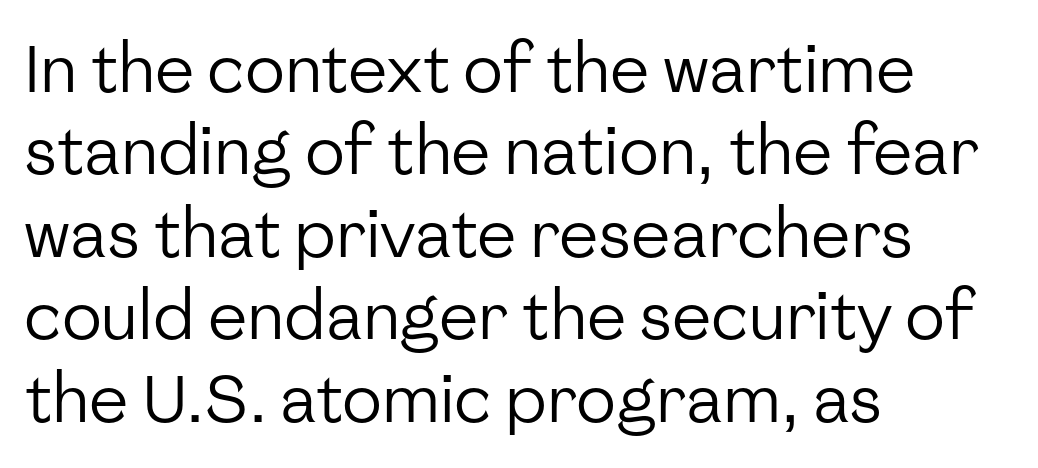
Q: Is the text bold? A: No.
Q: Is the text italic (slanted)? A: No, it is upright.
Q: Is the typeface a serif or a sans-serif typeface? A: Sans-serif.
Q: Is the text underlined? A: No.
Q: How is the paragraph aligned? A: Left-aligned.
Q: Is the spacing between letters normal or unusually wide? A: Normal.
Q: Is the spacing between lines tight, normal or loose? A: Normal.
Q: Width (condensed, normal, or wide)? A: Normal.
Q: Stroke contrast? A: Low.
Q: x-height? A: Medium.
Q: Monospaced? A: No.
